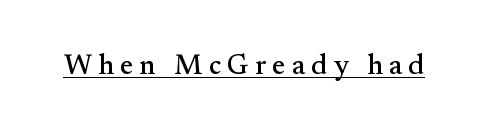
The image shows 28 px serif type, upright; set unusually wide letter spacing (+0.22 em), underlined; medium stroke contrast and a small x-height.
